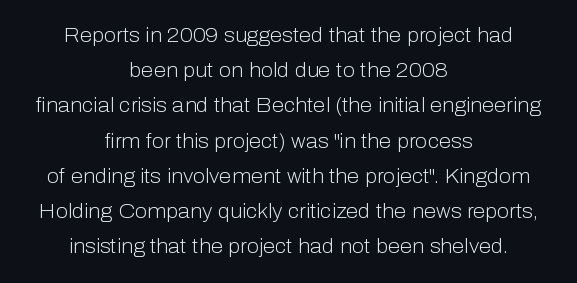
Q: Is the text bold? A: No.
Q: Is the text italic (slanted)? A: No, it is upright.
Q: Is the text underlined? A: No.
Q: How is the paragraph aligned? A: Centered.
Q: Is the spacing between letters normal or unusually wide? A: Normal.
